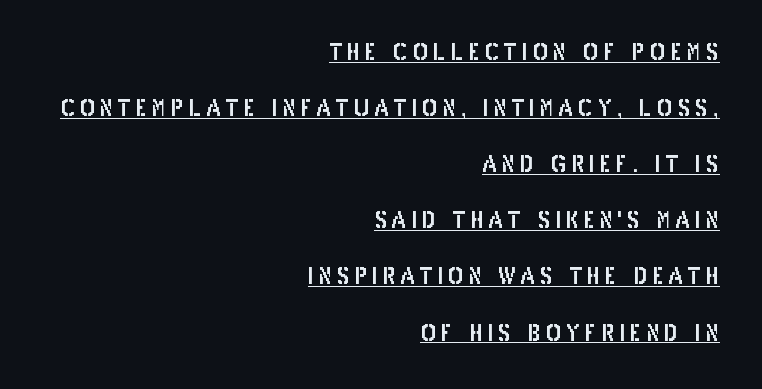
{"italic": "no", "underline": "yes", "align": "right", "line_spacing": "loose", "line_spacing_ratio": 2.44, "letter_spacing": "wide", "letter_spacing_em": 0.21, "glyph_px": 23}
